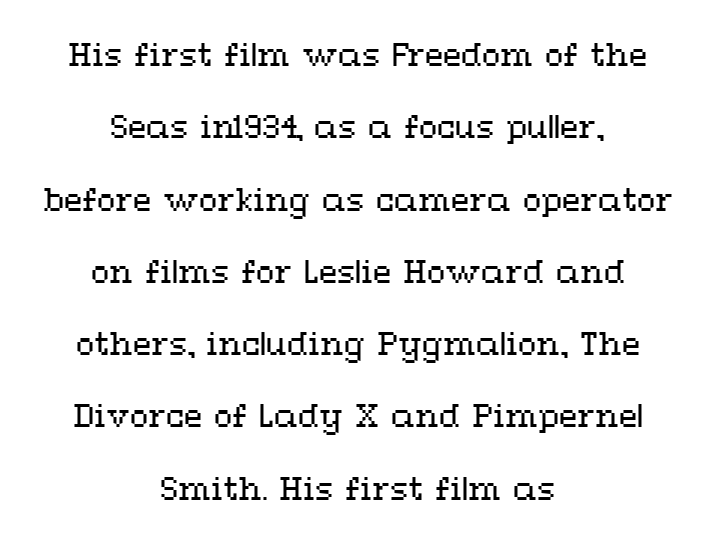
{"italic": "no", "bold": "no", "weight": "regular", "width": "wide", "stroke_contrast": "medium", "x_height": "medium", "monospaced": "no", "underline": "no", "align": "center", "line_spacing": "loose", "line_spacing_ratio": 2.41, "letter_spacing": "normal", "letter_spacing_em": 0.0, "glyph_px": 30}
